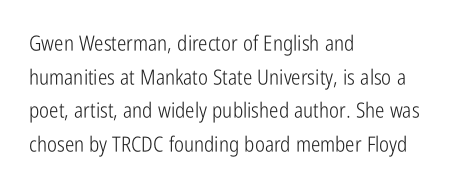
{"italic": "no", "bold": "no", "underline": "no", "align": "left", "line_spacing": "normal", "line_spacing_ratio": 1.6, "letter_spacing": "normal", "letter_spacing_em": 0.0, "glyph_px": 21}
